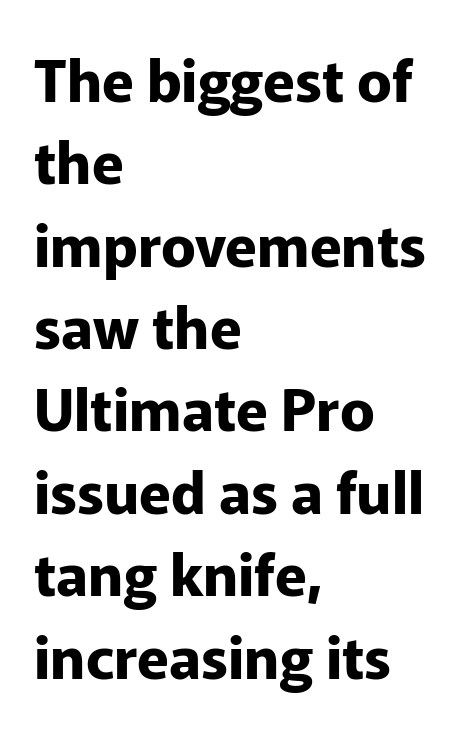
The image shows 58 px bold sans-serif type, upright; set left-aligned, normal line spacing (1.42x), normal letter spacing, not underlined; low stroke contrast and a medium x-height.
